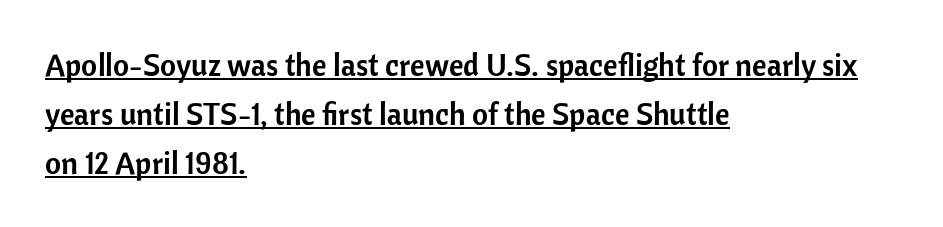
The image shows 31 px sans-serif type, upright; set left-aligned, normal line spacing (1.58x), normal letter spacing, underlined; low stroke contrast and a medium x-height.
